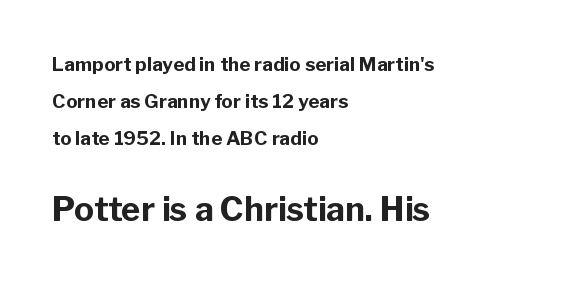
Q: Is the text bold? A: Yes.
Q: Is the text italic (slanted)? A: No, it is upright.
Q: Is the typeface a serif or a sans-serif typeface? A: Sans-serif.
Q: Is the text underlined? A: No.
Q: How is the paragraph aligned? A: Left-aligned.
Q: Is the spacing between letters normal or unusually wide? A: Normal.
Q: Is the spacing between lines tight, normal or loose? A: Loose.
Q: Which block of text is set in a larger size, the first (top) or the second (bottom)? A: The second (bottom) one.
Q: Width (condensed, normal, or wide)? A: Normal.
Q: Stroke contrast? A: Low.
Q: x-height? A: Medium.
Q: Monospaced? A: No.
